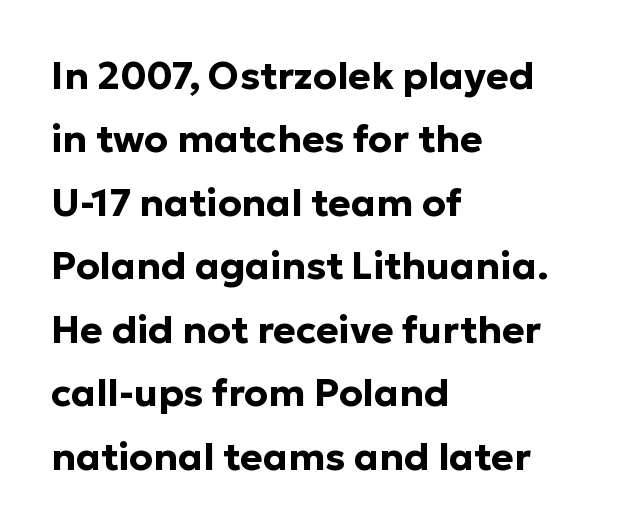
{"serif": "no", "italic": "no", "bold": "yes", "weight": "bold", "width": "normal", "stroke_contrast": "low", "x_height": "medium", "monospaced": "no", "underline": "no", "align": "left", "line_spacing": "normal", "line_spacing_ratio": 1.67, "letter_spacing": "normal", "letter_spacing_em": 0.0, "glyph_px": 38}
